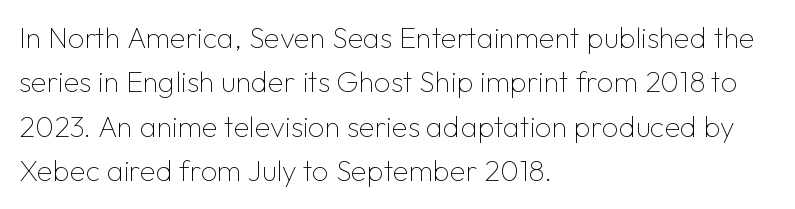
In terms of leading, this rendering sits right in the middle. The letters advance in unequal steps, a hallmark of proportional type. Typeset ragged right — the left edge is the straight one. The designer went with a sans here, leaving each stem footless.
